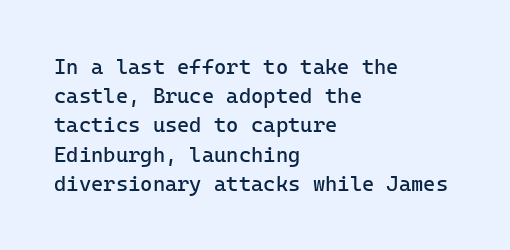
{"italic": "no", "bold": "no", "underline": "no", "align": "left", "line_spacing": "normal", "line_spacing_ratio": 1.39, "letter_spacing": "normal", "letter_spacing_em": 0.0, "glyph_px": 21}
